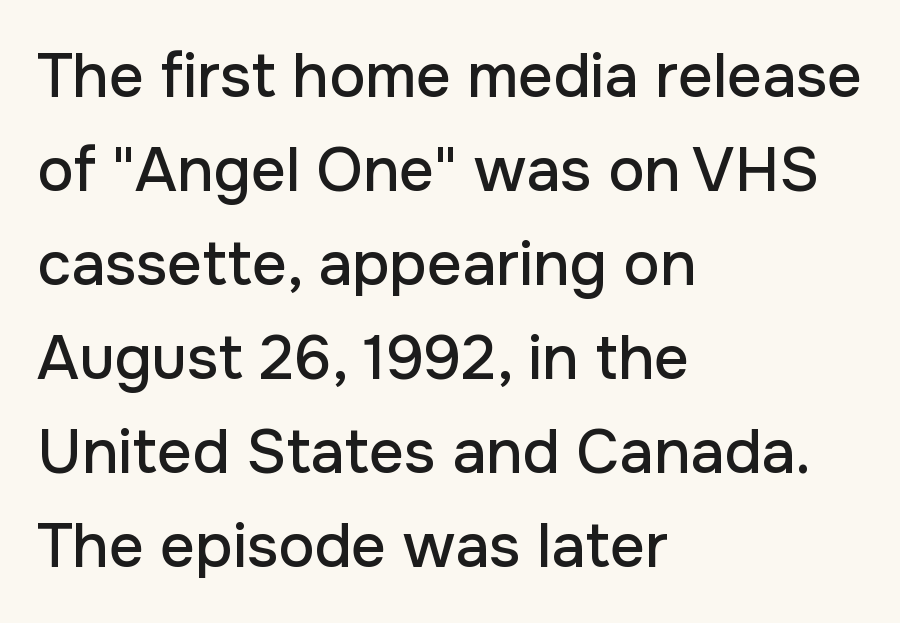
Q: Is the text italic (slanted)? A: No, it is upright.
Q: Is the typeface a serif or a sans-serif typeface? A: Sans-serif.
Q: Is the text underlined? A: No.
Q: How is the paragraph aligned? A: Left-aligned.
Q: Is the spacing between letters normal or unusually wide? A: Normal.
Q: Is the spacing between lines tight, normal or loose? A: Normal.
Q: Width (condensed, normal, or wide)? A: Normal.
Q: Stroke contrast? A: Low.
Q: x-height? A: Medium.
Q: Monospaced? A: No.
